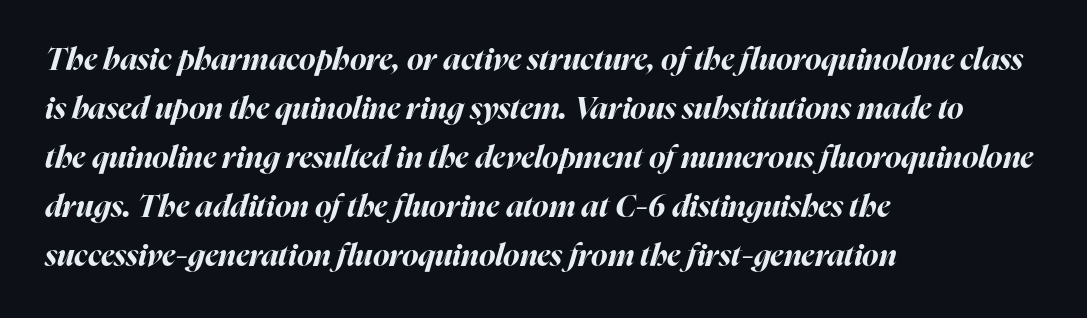
The image shows 31 px bold type, italic (leaning right); set left-aligned, normal line spacing (1.58x), normal letter spacing, not underlined; high stroke contrast and a medium x-height.
